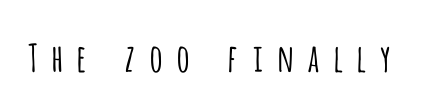
{"serif": "no", "italic": "no", "bold": "no", "weight": "light", "width": "condensed", "stroke_contrast": "low", "x_height": "large", "monospaced": "no", "underline": "no", "letter_spacing": "wide", "letter_spacing_em": 0.29, "glyph_px": 38}
